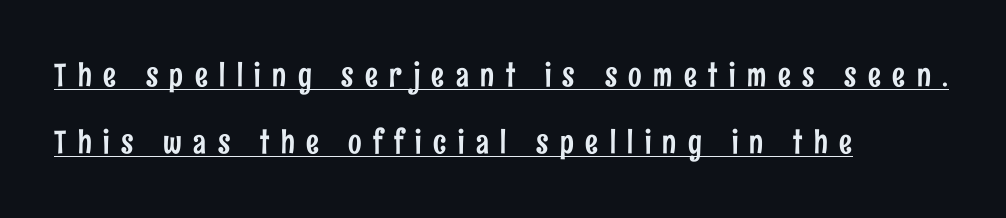
Q: Is the text italic (slanted)? A: No, it is upright.
Q: Is the typeface a serif or a sans-serif typeface? A: Sans-serif.
Q: Is the text underlined? A: Yes.
Q: How is the paragraph aligned? A: Left-aligned.
Q: Is the spacing between letters normal or unusually wide? A: Unusually wide.
Q: Is the spacing between lines tight, normal or loose? A: Loose.
Q: Width (condensed, normal, or wide)? A: Condensed.
Q: Stroke contrast? A: Low.
Q: x-height? A: Medium.
Q: Monospaced? A: No.
